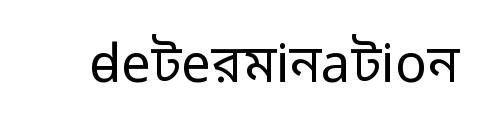
{"serif": "no", "italic": "no", "bold": "no", "weight": "regular", "width": "normal", "stroke_contrast": "low", "x_height": "medium", "monospaced": "no", "underline": "no", "letter_spacing": "normal", "letter_spacing_em": 0.0, "glyph_px": 53}
